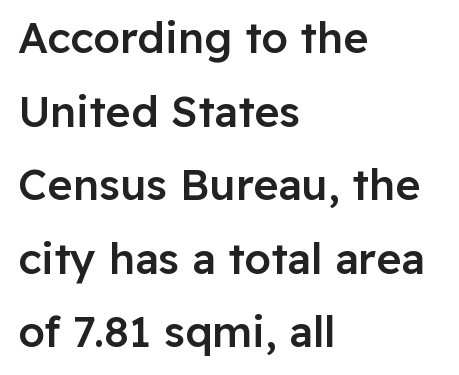
The image shows 43 px semibold sans-serif type, upright; set left-aligned, line spacing 1.71x, normal letter spacing, not underlined; low stroke contrast and a medium x-height.
